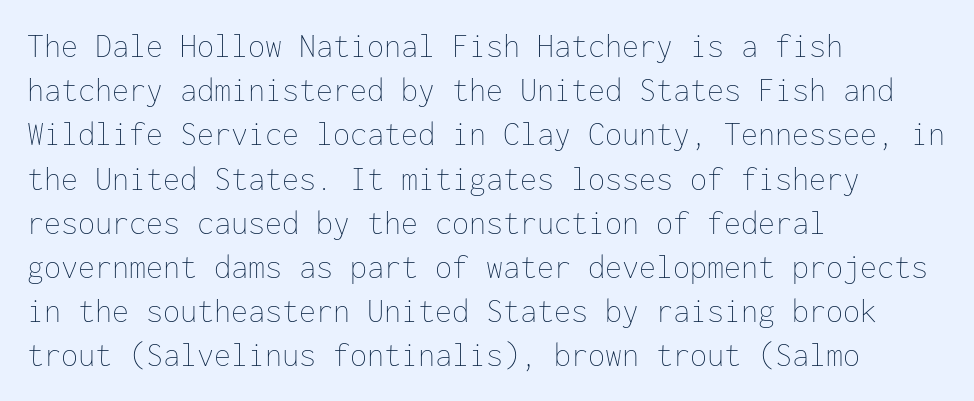
Q: Is the text bold? A: No.
Q: Is the text italic (slanted)? A: No, it is upright.
Q: Is the text underlined? A: No.
Q: How is the paragraph aligned? A: Left-aligned.
Q: Is the spacing between letters normal or unusually wide? A: Normal.
Q: Is the spacing between lines tight, normal or loose? A: Normal.
Q: Width (condensed, normal, or wide)? A: Normal.
Q: Stroke contrast? A: Low.
Q: x-height? A: Medium.
Q: Monospaced? A: Yes.
